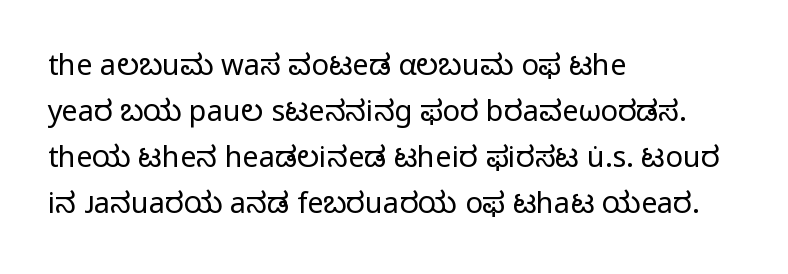
{"serif": "no", "italic": "no", "bold": "no", "weight": "regular", "width": "normal", "stroke_contrast": "low", "x_height": "medium", "monospaced": "no", "underline": "no", "align": "left", "line_spacing": "normal", "line_spacing_ratio": 1.59, "letter_spacing": "normal", "letter_spacing_em": 0.0, "glyph_px": 29}
